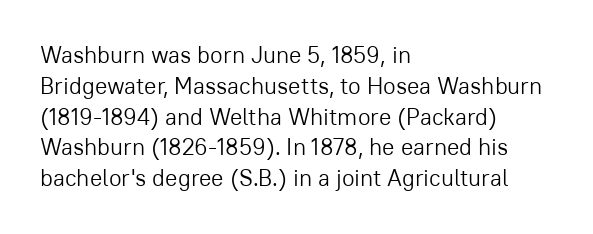
Descenders are the only things crossing below the line. The font sits on the lighter half of the weight spectrum, regular included. Does the copy run flush right? No — it runs flush left. Vertically, the passage feels balanced, rows spaced as you'd expect.
